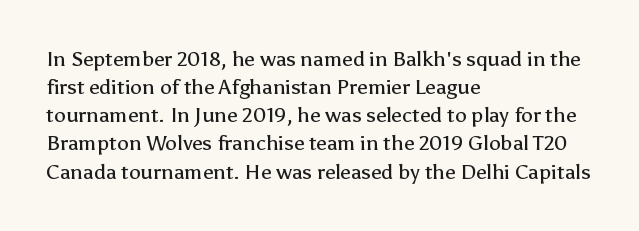
The image shows 21 px text type, upright; set left-aligned, normal line spacing (1.34x), normal letter spacing, not underlined.
